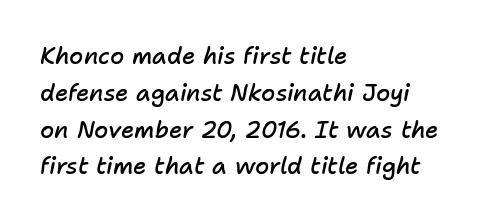
Rendered with sloped, italic letterforms. Compared with a centered layout, this one pins lines to the left instead. Regarding leading, the lines here are spaced in the standard way. The zone under the glyphs is completely vacant.
